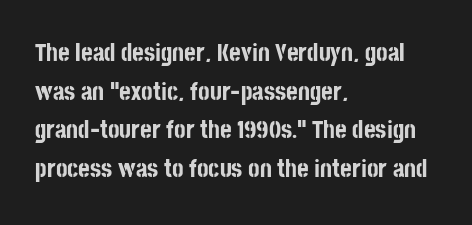
Q: Is the text bold? A: Yes.
Q: Is the text italic (slanted)? A: No, it is upright.
Q: Is the text underlined? A: No.
Q: How is the paragraph aligned? A: Left-aligned.
Q: Is the spacing between letters normal or unusually wide? A: Normal.
Q: Is the spacing between lines tight, normal or loose? A: Normal.
